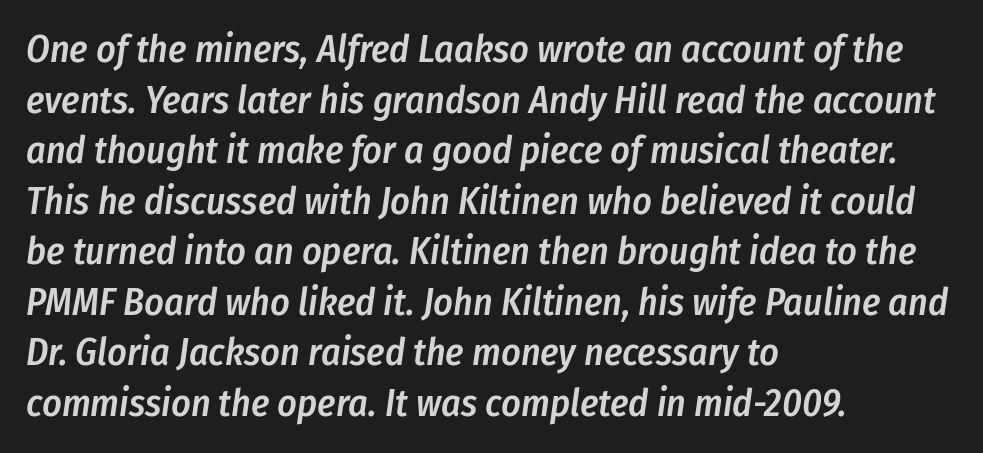
{"italic": "yes", "lean": "right", "slant_degrees": 8, "bold": "semi", "weight": "semibold", "width": "condensed", "stroke_contrast": "low", "x_height": "medium", "monospaced": "no", "underline": "no", "align": "left", "line_spacing": "normal", "line_spacing_ratio": 1.33, "letter_spacing": "normal", "letter_spacing_em": 0.0, "glyph_px": 38}
